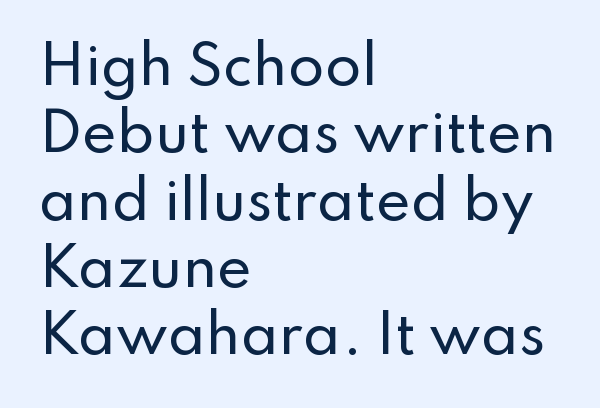
Q: Is the text italic (slanted)? A: No, it is upright.
Q: Is the typeface a serif or a sans-serif typeface? A: Sans-serif.
Q: Is the text underlined? A: No.
Q: How is the paragraph aligned? A: Left-aligned.
Q: Is the spacing between letters normal or unusually wide? A: Normal.
Q: Is the spacing between lines tight, normal or loose? A: Normal.
Q: Width (condensed, normal, or wide)? A: Normal.
Q: Stroke contrast? A: Low.
Q: x-height? A: Small.
Q: Monospaced? A: No.
